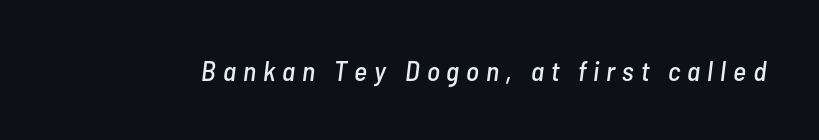
The gaps between neighbouring characters are conspicuously large. Note the varied advance widths — an 'i' is clearly narrower than an 'm'. Notice how the stems are inclined rather than vertical — that's the hallmark of italics. Beneath every word, the page is bare.
